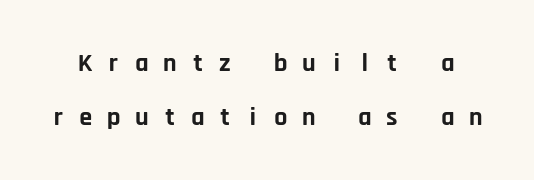
Display-style spreading of the glyphs; the letterfit is very open. Characters remain perfectly vertical along every line. Plain, unruled lines of type. The typesetting leans heavy: a genuine bold. One glance says open: line gaps are wider than usual.
